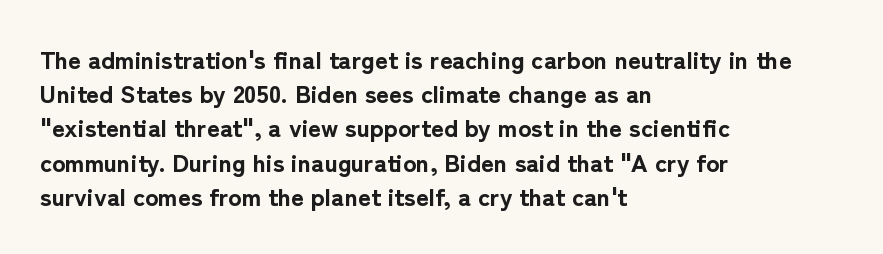
The lines in this sample share a left origin and differ only in where they stop. Summary of vertical rhythm: regular, with standard interline spacing. Italic: no, the glyphs are upright roman. The letterforms sit shoulder to shoulder at normal distance. Set as a true bold cut, around the 700 mark. The baseline area is clear.
